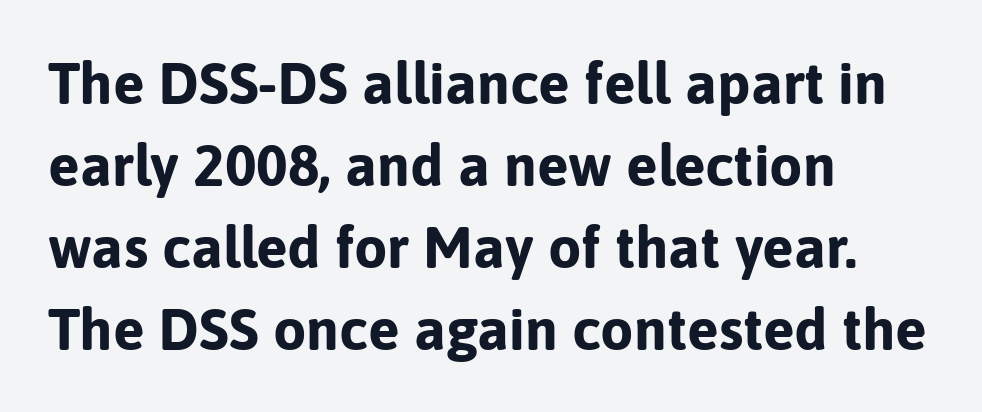
Q: Is the text bold? A: Yes.
Q: Is the text italic (slanted)? A: No, it is upright.
Q: Is the typeface a serif or a sans-serif typeface? A: Sans-serif.
Q: Is the text underlined? A: No.
Q: How is the paragraph aligned? A: Left-aligned.
Q: Is the spacing between letters normal or unusually wide? A: Normal.
Q: Is the spacing between lines tight, normal or loose? A: Normal.
Q: Width (condensed, normal, or wide)? A: Normal.
Q: Stroke contrast? A: Low.
Q: x-height? A: Medium.
Q: Monospaced? A: No.
